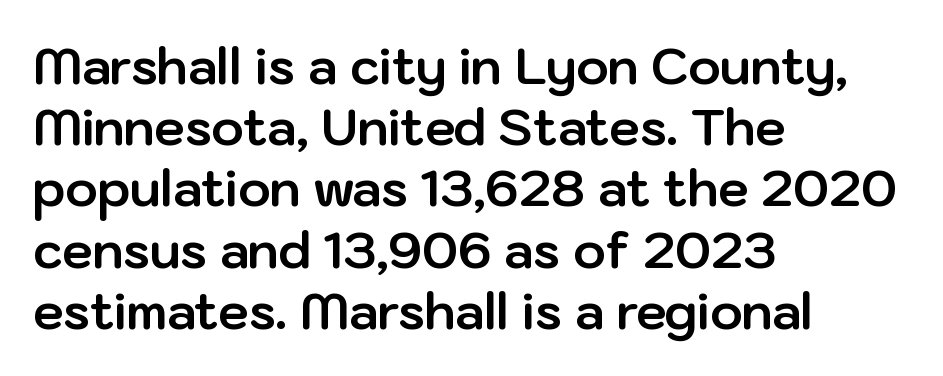
Q: Is the text bold? A: Yes.
Q: Is the text italic (slanted)? A: No, it is upright.
Q: Is the typeface a serif or a sans-serif typeface? A: Sans-serif.
Q: Is the text underlined? A: No.
Q: How is the paragraph aligned? A: Left-aligned.
Q: Is the spacing between letters normal or unusually wide? A: Normal.
Q: Is the spacing between lines tight, normal or loose? A: Normal.
Q: Width (condensed, normal, or wide)? A: Normal.
Q: Stroke contrast? A: Low.
Q: x-height? A: Medium.
Q: Monospaced? A: No.
